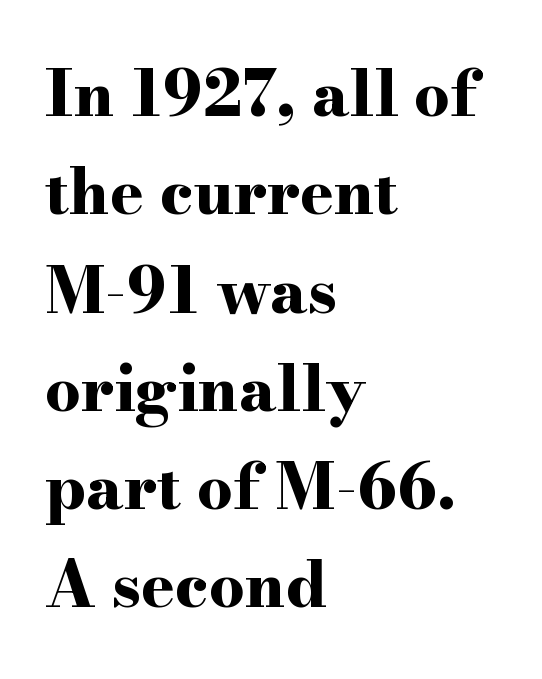
{"serif": "yes", "italic": "no", "bold": "yes", "weight": "bold", "width": "wide", "stroke_contrast": "high", "x_height": "small", "monospaced": "no", "underline": "no", "align": "left", "line_spacing": "normal", "line_spacing_ratio": 1.56, "letter_spacing": "normal", "letter_spacing_em": 0.0, "glyph_px": 63}
